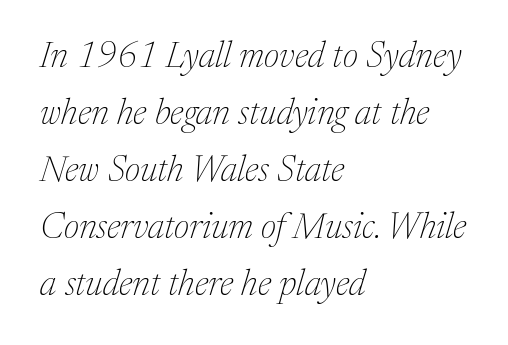
No letter is thick-stroked: the sample isn't bold. Quick note: italic. You could not count columns in this text — the font is proportionally spaced. What kind of face is this? One with serifs. The block of text has a typical density, with ordinary space between rows.
